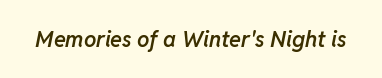
When letters slant like this, we call the style italic. Bare-footed words on every line. The passage shown is semibold, sitting just below true bold. You could call the tracking neutral — neither tight nor loose.
